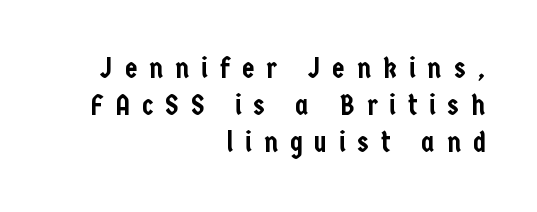
{"serif": "no", "italic": "no", "width": "condensed", "stroke_contrast": "low", "x_height": "medium", "monospaced": "no", "underline": "no", "align": "right", "line_spacing": "normal", "line_spacing_ratio": 1.33, "letter_spacing": "wide", "letter_spacing_em": 0.43, "glyph_px": 28}
